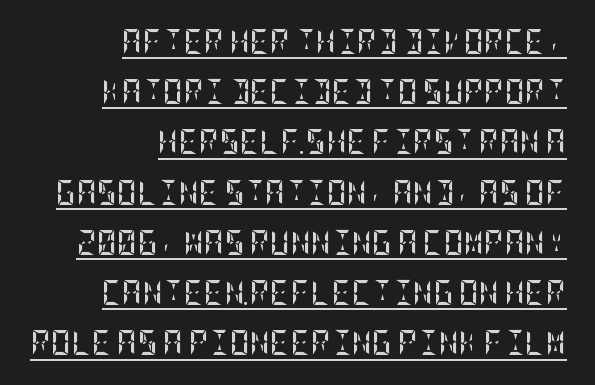
Q: Is the text bold? A: Yes.
Q: Is the text italic (slanted)? A: No, it is upright.
Q: Is the text underlined? A: Yes.
Q: How is the paragraph aligned? A: Right-aligned.
Q: Is the spacing between letters normal or unusually wide? A: Normal.
Q: Is the spacing between lines tight, normal or loose? A: Loose.
